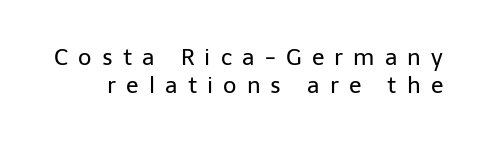
The image shows 23 px text type, upright; set line spacing 1.23x, unusually wide letter spacing (+0.44 em), not underlined.
